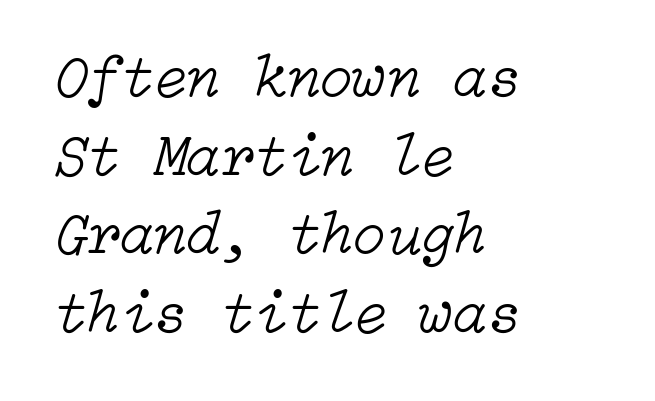
{"italic": "yes", "lean": "right", "slant_degrees": 15, "bold": "no", "weight": "light", "width": "normal", "stroke_contrast": "low", "x_height": "medium", "underline": "no", "align": "left", "line_spacing": "normal", "line_spacing_ratio": 1.29, "letter_spacing": "normal", "letter_spacing_em": 0.0, "glyph_px": 61}
